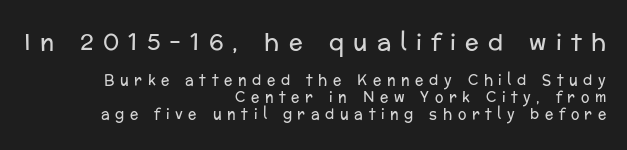
The image shows 23 px text type, upright; set right-aligned, line spacing 1.21x, unusually wide letter spacing (+0.4 em), not underlined; the first (top) block is 1.64x larger.
